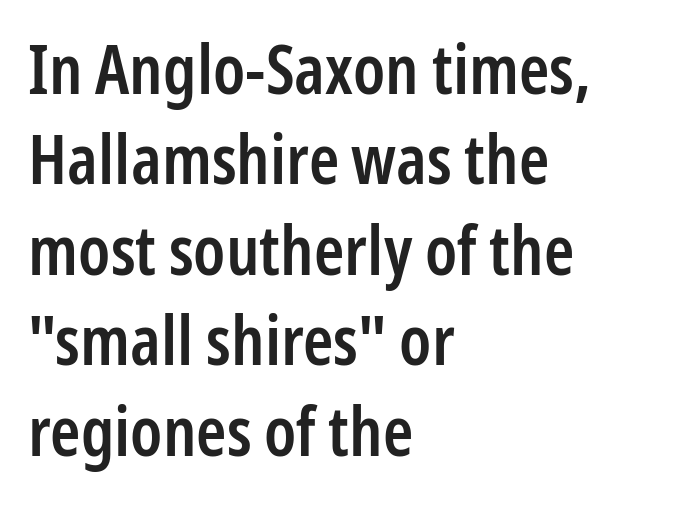
The gap between lines stays unmarked. The face used here is proportionally spaced, like ordinary book or web type. The letters are semibold — heavier than regular but short of a full bold. The paragraph shown leans on its left margin.
